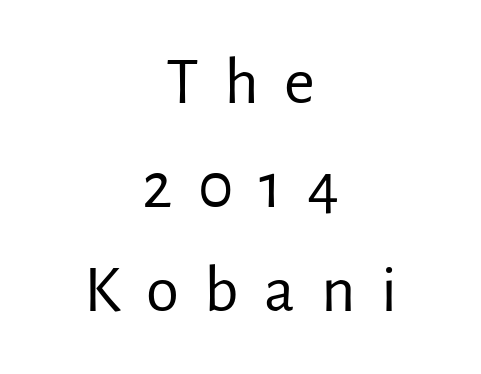
Each line is balanced around a shared central axis. This reads as an unemphasized weight, regular at the heaviest. The letters advance in unequal steps, a hallmark of proportional type. The strip under each line holds only bare page.
